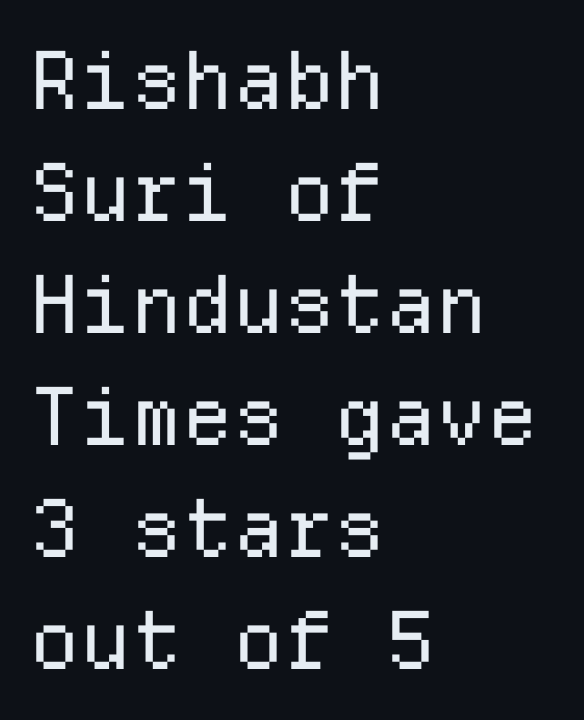
The rendering uses typewriter-style spacing with identical character cells. The strip under each line holds only bare page. The typesetter chose a ragged-right arrangement here. Successive baselines arrive at the customary interval.
